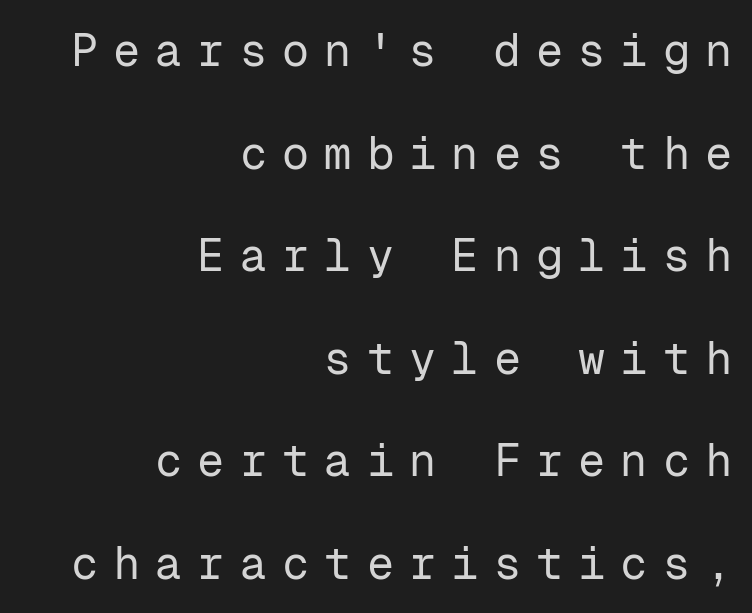
Posture: straight, roman, zero tilt. These lines are rendered in a fixed-pitch font. Is the stroke heavy? The answer is a plain regular-or-lighter. Plain, unruled lines of type. Loose tracking; the words dissolve into strings of separated letters. A student would call this right alignment; a typographer would say flush right, rag left.
